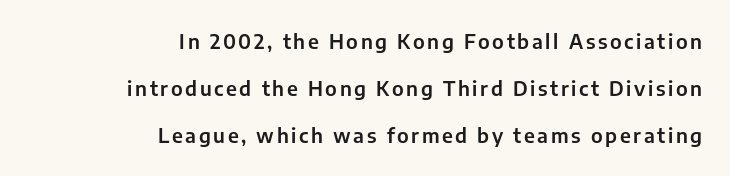
Baseline-to-baseline distance is far greater than the letter height. Upright lettering throughout. A clean baseline with only descenders dipping below it. Notice how the passage keeps a crisp vertical edge on the right only.
